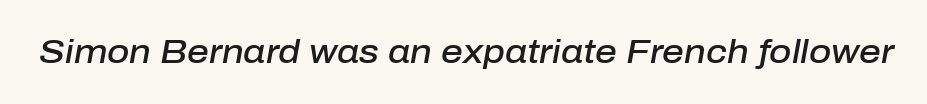
{"italic": "yes", "lean": "right", "slant_degrees": 10, "bold": "semi", "weight": "semibold", "width": "normal", "stroke_contrast": "low", "x_height": "medium", "monospaced": "no", "underline": "no", "letter_spacing": "normal", "letter_spacing_em": 0.0, "glyph_px": 34}
